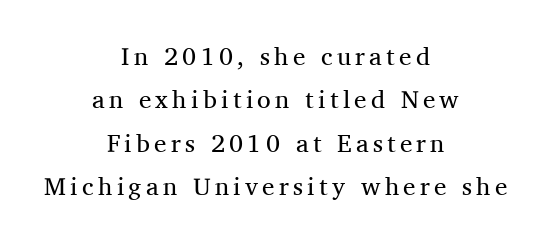
Q: Is the text bold? A: No.
Q: Is the text italic (slanted)? A: No, it is upright.
Q: Is the text underlined? A: No.
Q: How is the paragraph aligned? A: Centered.
